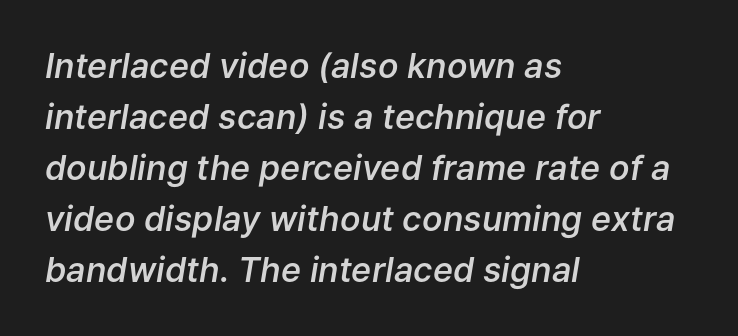
The lettering tilts uniformly, giving the passage an italic look. Line spacing here is normal. Letter spacing: default. Is this a fixed-width face? No — the glyphs have proportional, varying widths. Has an underline been added? It has not. This rendering uses left alignment, leaving the right contour irregular.
